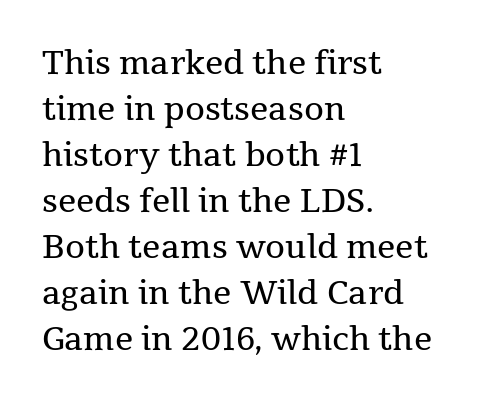
The image shows 32 px regular-weight serif type, upright; set left-aligned, normal line spacing (1.44x), normal letter spacing, not underlined; medium stroke contrast and a medium x-height.
